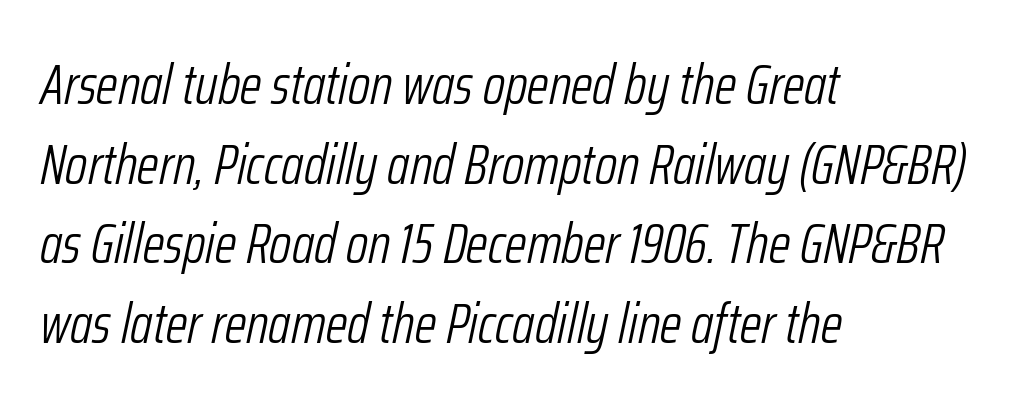
Between one letter and the next there's only the usual sliver of space. The vertical gap from one line to the next is medium. Rule under the text: the space is simply empty. The font sits on the lighter half of the weight spectrum, regular included. Here the designer chose a conventional face with non-uniform glyph widths. Is the block centered? No — it sits flush against the left margin.
